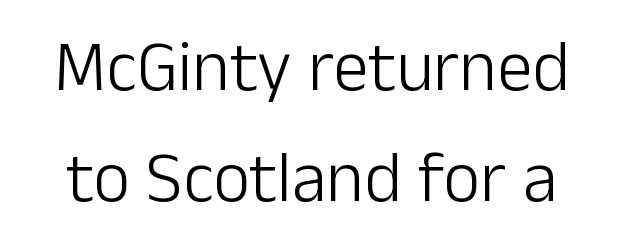
Q: Is the text bold? A: No.
Q: Is the text italic (slanted)? A: No, it is upright.
Q: Is the typeface a serif or a sans-serif typeface? A: Sans-serif.
Q: Is the text underlined? A: No.
Q: Is the spacing between letters normal or unusually wide? A: Normal.
Q: Is the spacing between lines tight, normal or loose? A: Normal.
Q: Width (condensed, normal, or wide)? A: Normal.
Q: Stroke contrast? A: Low.
Q: x-height? A: Medium.
Q: Monospaced? A: No.
